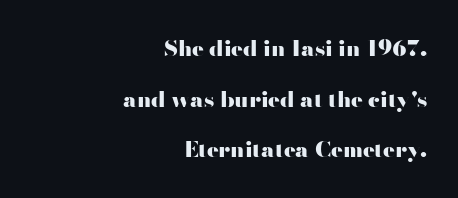
{"italic": "no", "bold": "yes", "underline": "no", "align": "right", "line_spacing": "loose", "line_spacing_ratio": 2.3, "letter_spacing": "normal", "letter_spacing_em": 0.0, "glyph_px": 22}
